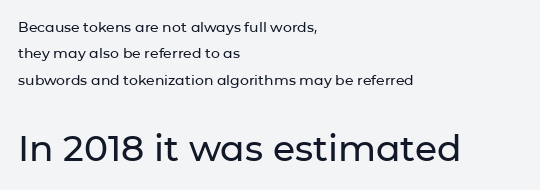
{"serif": "no", "italic": "no", "width": "normal", "stroke_contrast": "low", "x_height": "medium", "monospaced": "no", "underline": "no", "align": "left", "line_spacing_ratio": 1.89, "letter_spacing": "normal", "letter_spacing_em": 0.0, "larger_block": "second", "size_ratio": 2.57, "glyph_px": 36}
